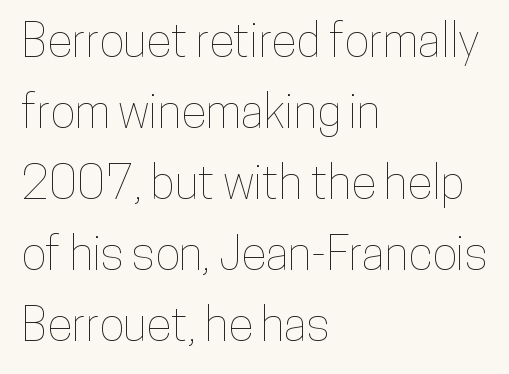
The space directly below the letters is spotless. Here the glyphs are tracked normally, forming tight word shapes. Italic: no, the glyphs are upright roman. Evenly set lines give the paragraph a standard silhouette. The paragraph shown leans on its left margin. The passage shown is typed in a proportional face where columns would drift.
